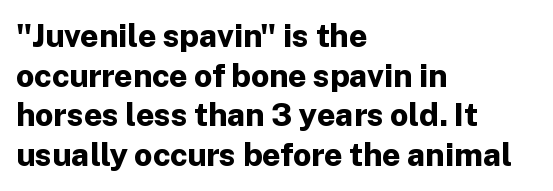
The rendering keeps characters at their native spacing. The characters display no serif detailing; their extremities are plain. The paragraph shown leans on its left margin. The font's upright variant was chosen for this text. Every letter is thick-stroked: bold, no question. Character widths vary here, with narrow letters taking less room than wide ones.
